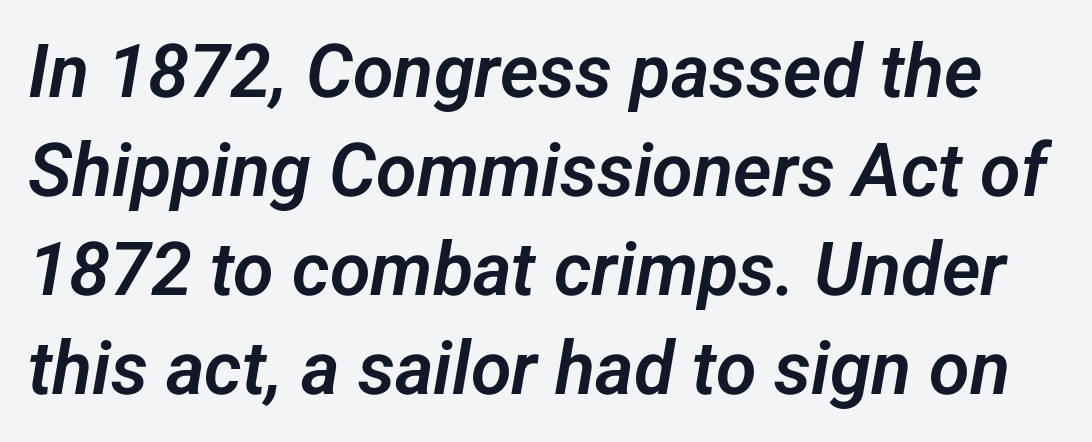
{"serif": "no", "width": "normal", "stroke_contrast": "low", "x_height": "medium", "monospaced": "no", "underline": "no", "line_spacing": "normal", "line_spacing_ratio": 1.34, "letter_spacing": "normal", "letter_spacing_em": 0.0, "glyph_px": 74}
